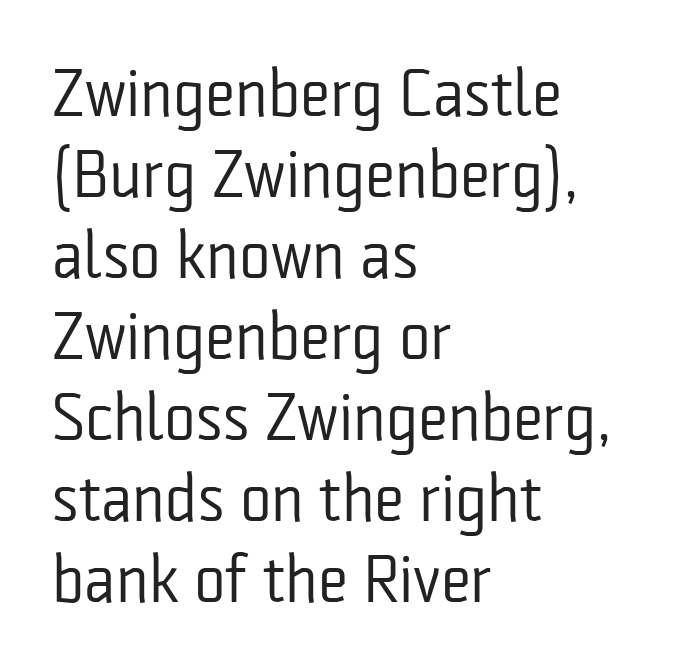
{"serif": "no", "italic": "no", "bold": "no", "weight": "regular", "width": "condensed", "stroke_contrast": "low", "x_height": "medium", "monospaced": "no", "underline": "no", "align": "left", "line_spacing_ratio": 1.21, "letter_spacing": "normal", "letter_spacing_em": 0.0, "glyph_px": 67}
